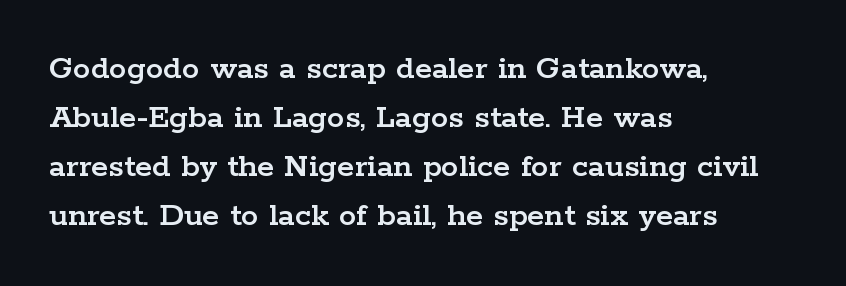
Honestly, the row spacing looks completely unremarkable. No italicization has been applied; the sample stays upright. Students, note that the glyphs here touch the page at normal intervals. Any mark beneath the type? The region is blank.
